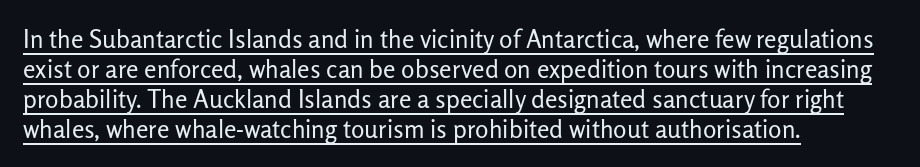
The image shows 25 px text type, upright; set left-aligned, line spacing 1.2x, normal letter spacing, underlined.
